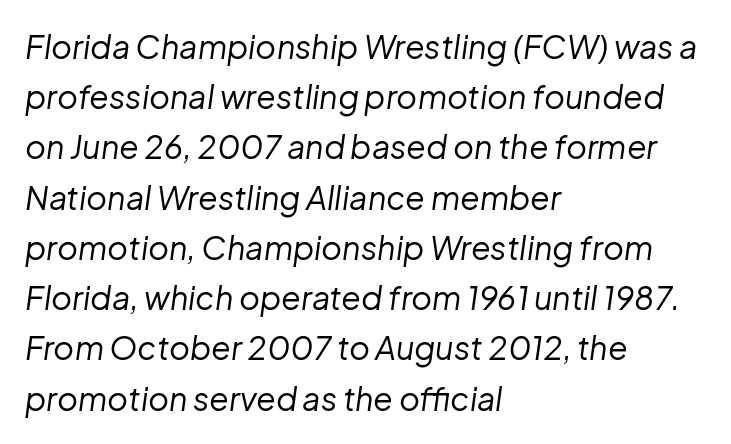
Q: Is the text bold? A: No.
Q: Is the text italic (slanted)? A: Yes, it leans right by about 8 degrees.
Q: Is the text underlined? A: No.
Q: How is the paragraph aligned? A: Left-aligned.
Q: Is the spacing between letters normal or unusually wide? A: Normal.
Q: Is the spacing between lines tight, normal or loose? A: Normal.
Q: Width (condensed, normal, or wide)? A: Normal.
Q: Stroke contrast? A: Low.
Q: x-height? A: Medium.
Q: Monospaced? A: No.
